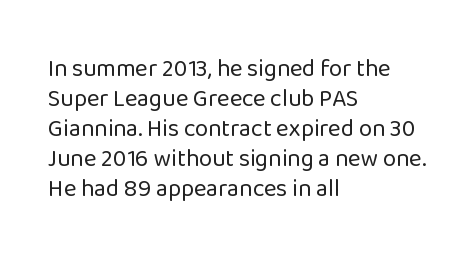
Honestly, there is no underline to notice here at all. The font's upright variant was chosen for this text. Horizontally, the lines are justified to the leading edge only. Bold? No — there's no thickening of the strokes.
